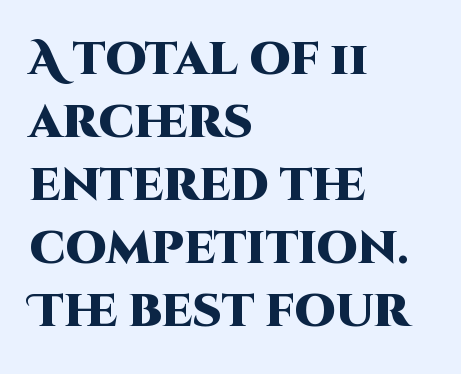
Q: Is the text bold? A: Yes.
Q: Is the text italic (slanted)? A: No, it is upright.
Q: Is the typeface a serif or a sans-serif typeface? A: Sans-serif.
Q: Is the text underlined? A: No.
Q: How is the paragraph aligned? A: Left-aligned.
Q: Is the spacing between letters normal or unusually wide? A: Normal.
Q: Is the spacing between lines tight, normal or loose? A: Normal.
Q: Width (condensed, normal, or wide)? A: Normal.
Q: Stroke contrast? A: High.
Q: x-height? A: Large.
Q: Monospaced? A: No.
